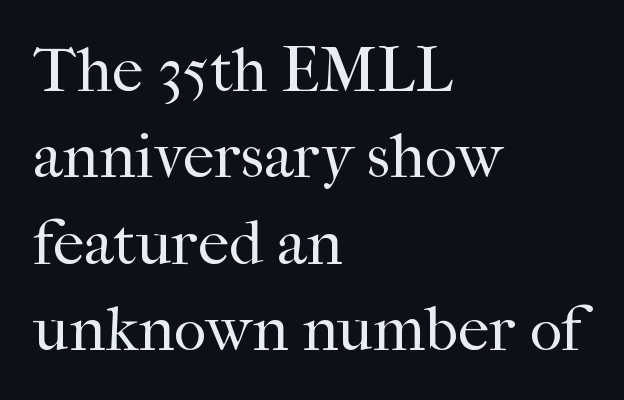
Q: Is the text bold? A: No.
Q: Is the text italic (slanted)? A: No, it is upright.
Q: Is the typeface a serif or a sans-serif typeface? A: Serif.
Q: Is the text underlined? A: No.
Q: How is the paragraph aligned? A: Left-aligned.
Q: Is the spacing between letters normal or unusually wide? A: Normal.
Q: Is the spacing between lines tight, normal or loose? A: Normal.
Q: Width (condensed, normal, or wide)? A: Normal.
Q: Stroke contrast? A: High.
Q: x-height? A: Medium.
Q: Monospaced? A: No.
